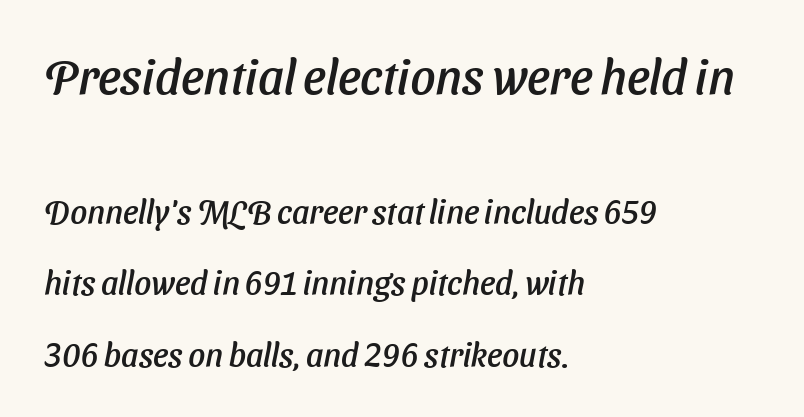
Q: Is the text italic (slanted)? A: Yes, it leans right by about 11 degrees.
Q: Is the text underlined? A: No.
Q: How is the paragraph aligned? A: Left-aligned.
Q: Is the spacing between letters normal or unusually wide? A: Normal.
Q: Is the spacing between lines tight, normal or loose? A: Loose.
Q: Which block of text is set in a larger size, the first (top) or the second (bottom)? A: The first (top) one.
Q: Width (condensed, normal, or wide)? A: Normal.
Q: Stroke contrast? A: Low.
Q: x-height? A: Medium.
Q: Monospaced? A: No.
